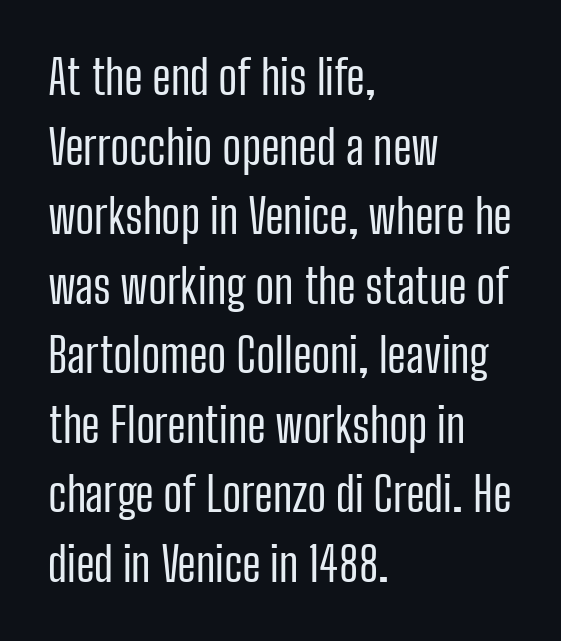
{"serif": "no", "italic": "no", "bold": "no", "weight": "regular", "width": "condensed", "stroke_contrast": "low", "x_height": "medium", "monospaced": "no", "underline": "no", "align": "left", "line_spacing": "normal", "line_spacing_ratio": 1.48, "letter_spacing": "normal", "letter_spacing_em": 0.0, "glyph_px": 47}
